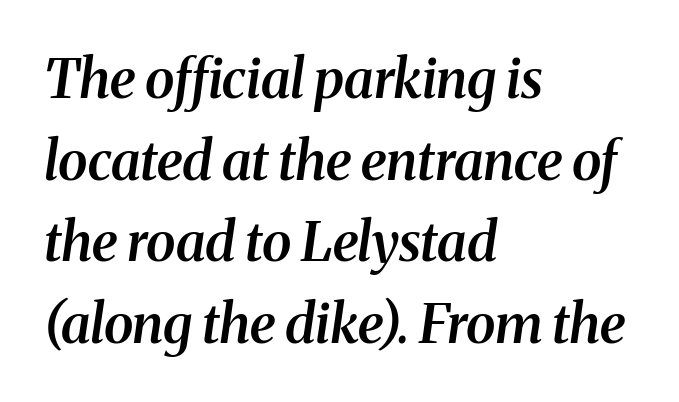
Q: Is the text bold? A: Semi-bold.
Q: Is the text italic (slanted)? A: Yes, it leans right by about 8 degrees.
Q: Is the typeface a serif or a sans-serif typeface? A: Serif.
Q: Is the text underlined? A: No.
Q: How is the paragraph aligned? A: Left-aligned.
Q: Is the spacing between letters normal or unusually wide? A: Normal.
Q: Is the spacing between lines tight, normal or loose? A: Normal.
Q: Width (condensed, normal, or wide)? A: Normal.
Q: Stroke contrast? A: Medium.
Q: x-height? A: Medium.
Q: Monospaced? A: No.
